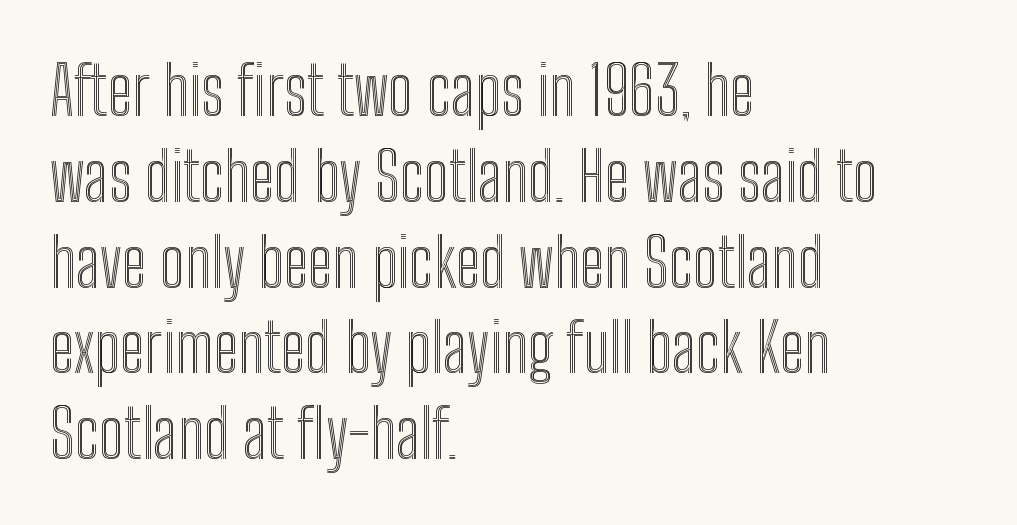
{"italic": "no", "width": "condensed", "x_height": "medium", "monospaced": "no", "underline": "no", "align": "left", "line_spacing": "normal", "line_spacing_ratio": 1.28, "letter_spacing": "normal", "letter_spacing_em": 0.0, "glyph_px": 67}
